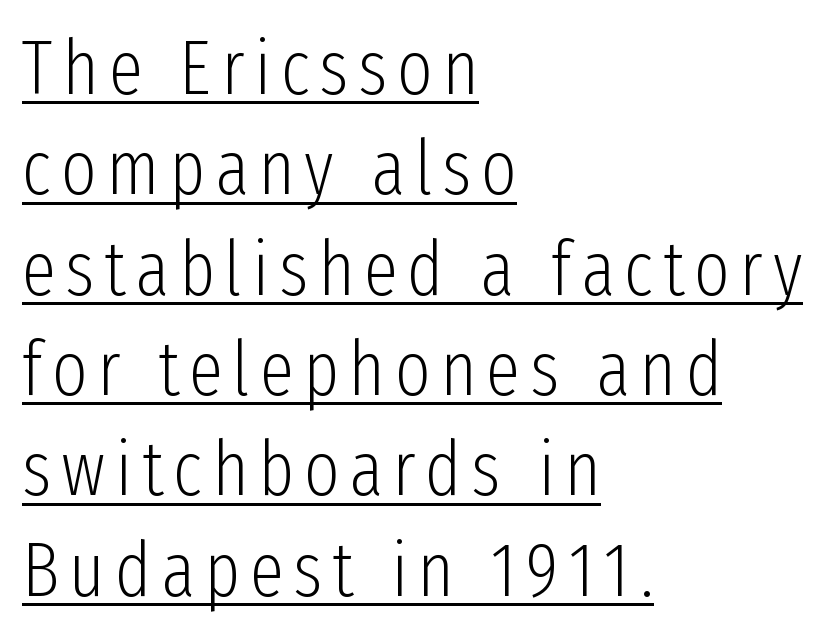
The image shows 76 px light, condensed sans-serif type, upright; set left-aligned, normal line spacing (1.32x), underlined; low stroke contrast and a medium x-height.
